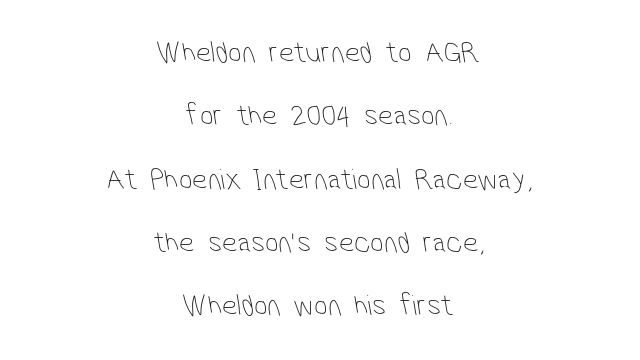
{"serif": "no", "bold": "no", "weight": "thin", "width": "condensed", "stroke_contrast": "low", "x_height": "medium", "monospaced": "no", "underline": "no", "align": "center", "line_spacing": "loose", "line_spacing_ratio": 2.11, "letter_spacing": "normal", "letter_spacing_em": 0.0, "glyph_px": 30}
